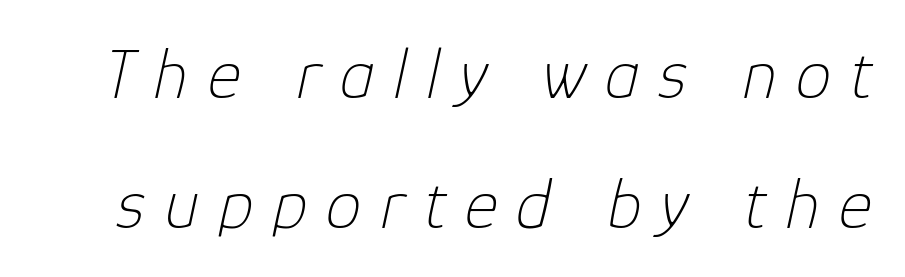
{"italic": "yes", "lean": "right", "slant_degrees": 12, "bold": "no", "weight": "thin", "width": "normal", "stroke_contrast": "low", "x_height": "medium", "monospaced": "no", "underline": "no", "line_spacing_ratio": 1.8, "letter_spacing": "wide", "letter_spacing_em": 0.26, "glyph_px": 72}
